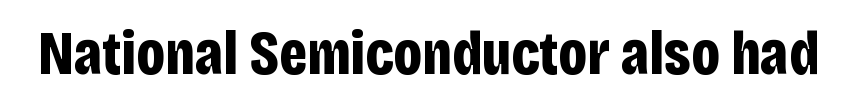
What weight is shown? A full bold with thick strokes. Decoration check: the copy has no underline. You could not count columns in this text — the font is proportionally spaced. A typesetter would call this zero additional tracking.
